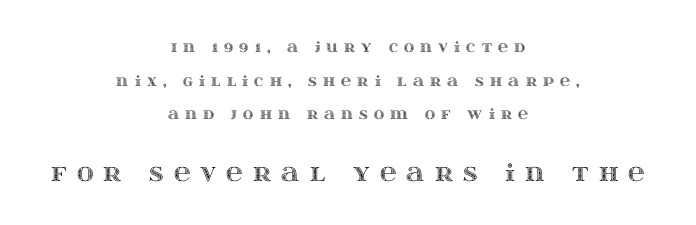
Notice how the passage keeps no hard edge, just a central spine. Loosely led — the rows are spread out. Spacing between characters has been opened up far beyond the box default. Do the letters lean? They stand straight. These two chunks differ in scale, with the bottom chunk taking the larger measure. Each row of text sits above clean, open space.
